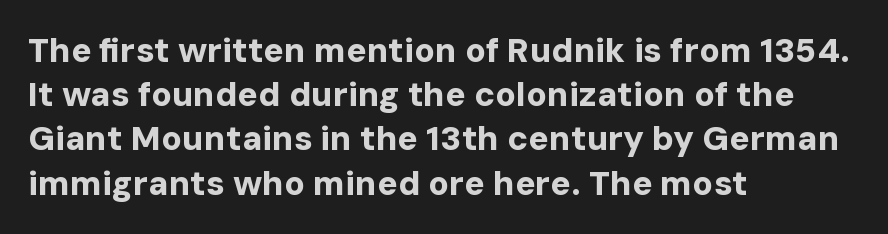
Is the letter spacing exaggerated? No — it looks like the ordinary default. Has an underline been added? It has not. This is heavy type, rendered in bold. Every stem runs plumb, perpendicular to the baseline.
